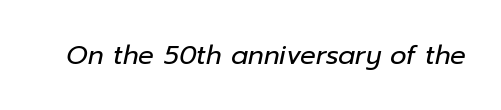
{"italic": "yes", "lean": "right", "slant_degrees": 12, "bold": "no", "underline": "no", "letter_spacing": "normal", "letter_spacing_em": 0.0, "glyph_px": 26}
